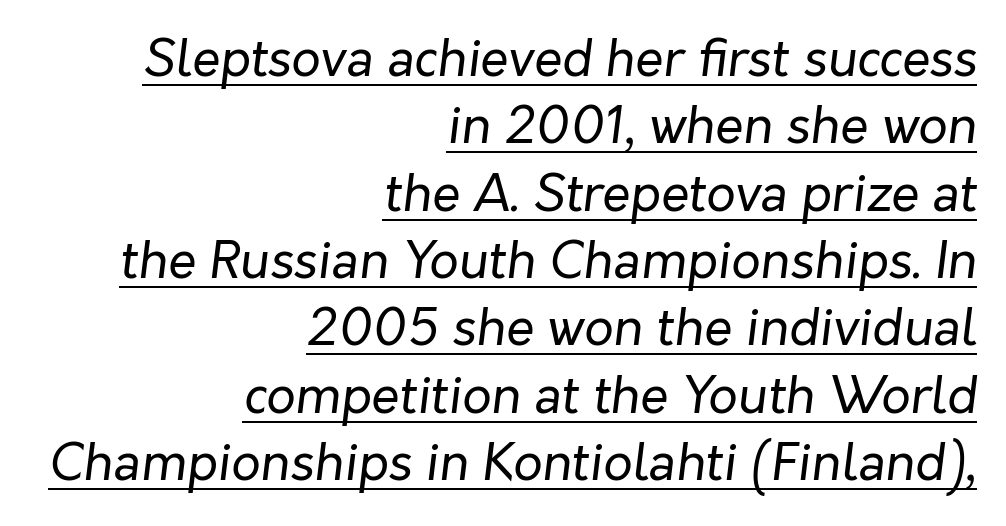
Italic: yes, the glyphs are oblique. Letter spacing: default. The text block is weighted toward the right margin, trailing off unevenly leftward. Weight: not bold — regular or lighter. Each letter keeps its own natural width here, so spacing adapts to shape.
